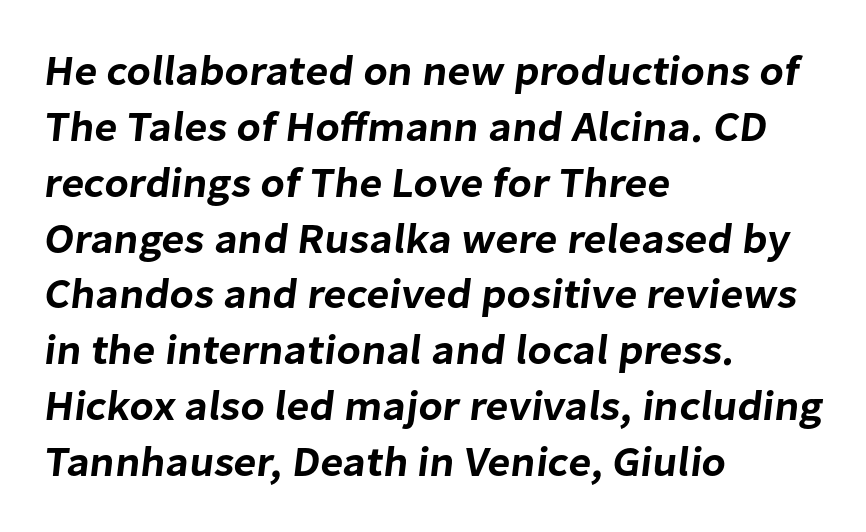
The image shows 42 px sans-serif type; set left-aligned, normal line spacing (1.33x), normal letter spacing, not underlined; low stroke contrast and a medium x-height.
